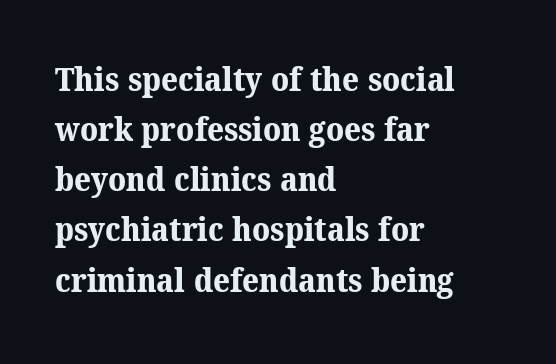
The image shows 33 px bold serif type; set left-aligned, normal line spacing (1.52x), normal letter spacing, not underlined; medium stroke contrast and a medium x-height.
